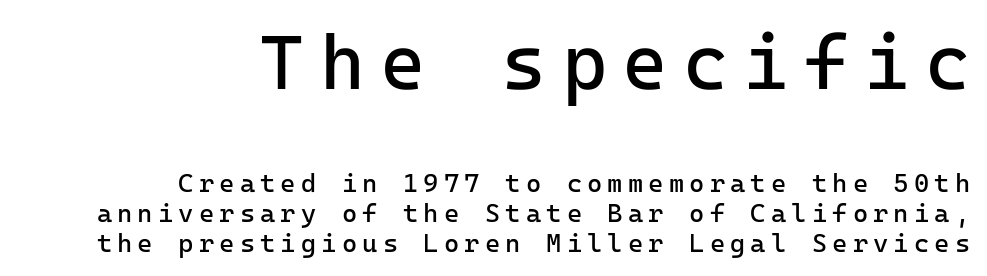
Scale decreases going downward across the two blocks. Closely set lines give the paragraph a compact silhouette. A typesetter would label this face a sans. Plain, unruled lines of type. Nope, not italic — everything's standing straight.
